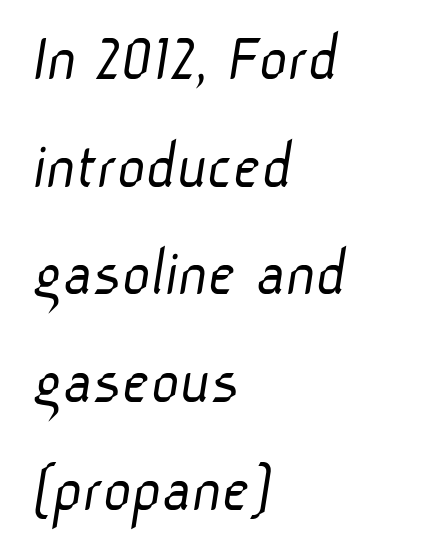
Spacing between characters is what you'd get straight out of the box. Stroke thickness stays within the range of a standard reading face or lighter. The rendering uses a moderate line-height, typical for paragraphs. Rule under the text: the space is simply empty.
